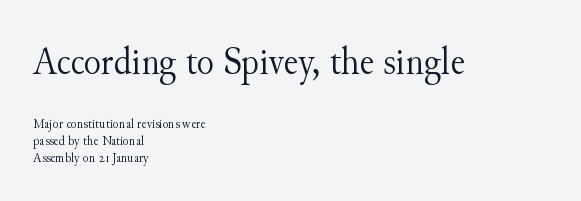
A student would call this left alignment; a typographer would say flush left, rag right. Lines of text with bare space underneath. Letterform terminals end in serifs throughout the passage. No letter is thick-stroked: the sample isn't bold.
